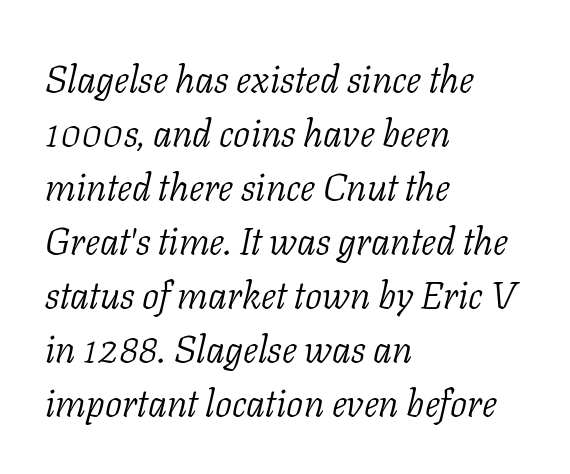
Check where the strokes stop: tiny serifs finish them off. How are the letters spaced? Ordinarily, with no added tracking. Here the designer chose a conventional face with non-uniform glyph widths. Observe the lean: these are italic letterforms. Lines of text with bare space underneath.
